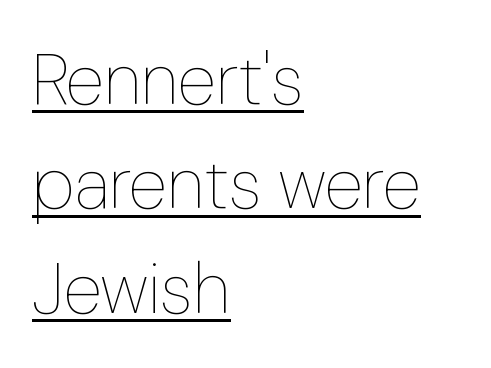
Q: Is the text bold? A: No.
Q: Is the text italic (slanted)? A: No, it is upright.
Q: Is the text underlined? A: Yes.
Q: How is the paragraph aligned? A: Left-aligned.
Q: Is the spacing between letters normal or unusually wide? A: Normal.
Q: Is the spacing between lines tight, normal or loose? A: Normal.
Q: Width (condensed, normal, or wide)? A: Normal.
Q: Stroke contrast? A: Low.
Q: x-height? A: Medium.
Q: Monospaced? A: No.
